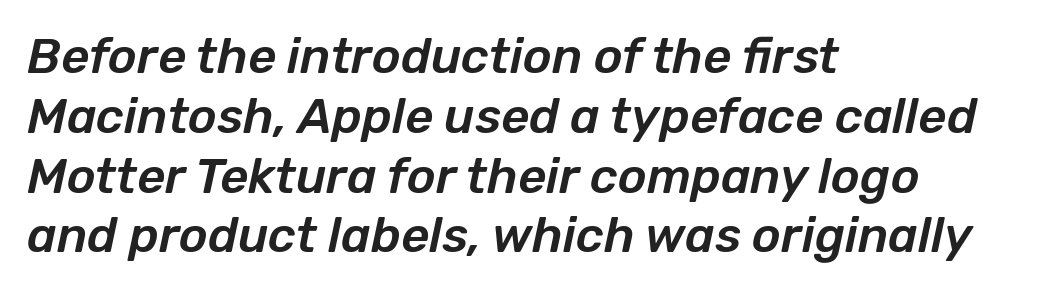
The image shows 49 px text type, italic (leaning right); set left-aligned, line spacing 1.22x, normal letter spacing, not underlined; low stroke contrast and a medium x-height.
